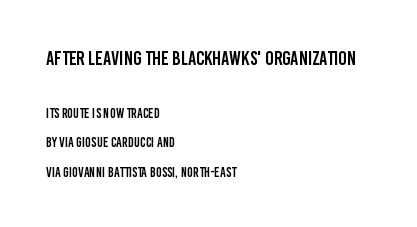
The image shows 20 px text type, upright; set left-aligned, loose line spacing (2.1x), normal letter spacing, not underlined; the first (top) block is 1.43x larger.
